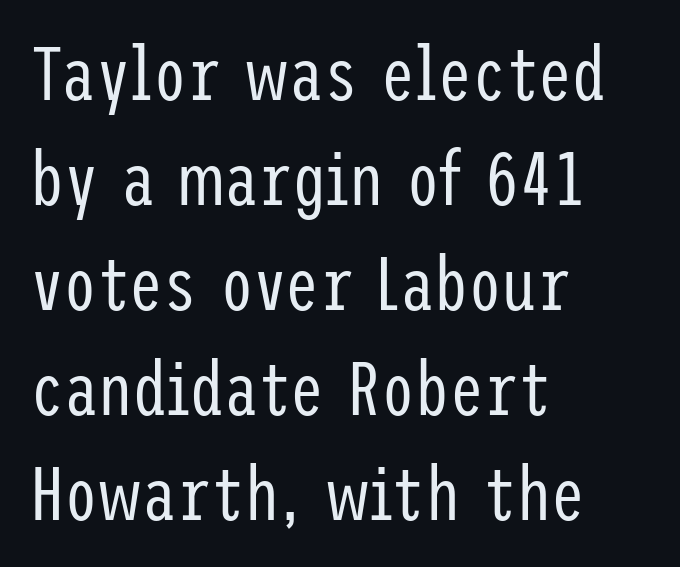
Q: Is the text bold? A: No.
Q: Is the text italic (slanted)? A: No, it is upright.
Q: Is the typeface a serif or a sans-serif typeface? A: Sans-serif.
Q: Is the text underlined? A: No.
Q: How is the paragraph aligned? A: Left-aligned.
Q: Is the spacing between letters normal or unusually wide? A: Normal.
Q: Is the spacing between lines tight, normal or loose? A: Normal.
Q: Width (condensed, normal, or wide)? A: Condensed.
Q: Stroke contrast? A: Low.
Q: x-height? A: Medium.
